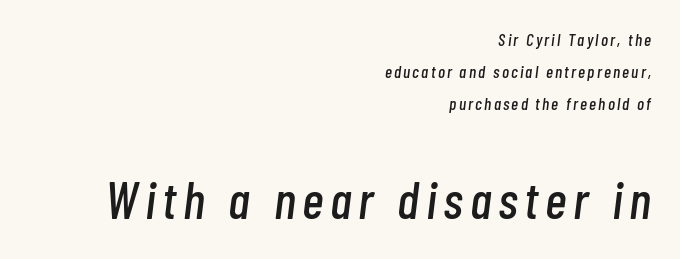
Proportional: the letters do not fall into vertical columns. Looking at the ascenders, they clearly lean. All the whitespace from short lines collects on the left. Block two is the big one; block one sits smaller above it. The foot of each line stays bare and open.
